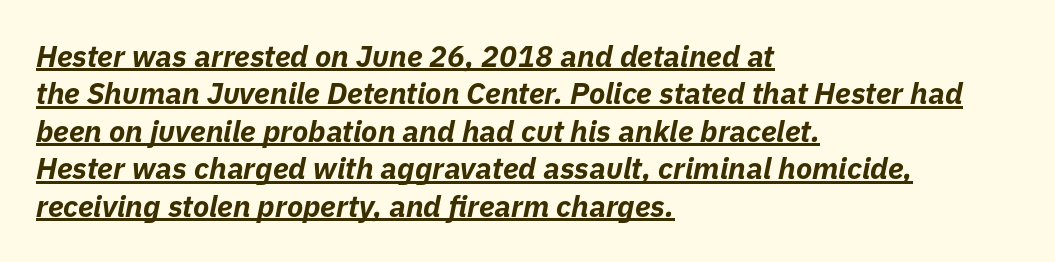
Q: Is the text bold? A: Yes.
Q: Is the text italic (slanted)? A: Yes, it leans right by about 11 degrees.
Q: Is the text underlined? A: Yes.
Q: How is the paragraph aligned? A: Left-aligned.
Q: Is the spacing between letters normal or unusually wide? A: Normal.
Q: Is the spacing between lines tight, normal or loose? A: Normal.
Q: Width (condensed, normal, or wide)? A: Normal.
Q: Stroke contrast? A: Low.
Q: x-height? A: Medium.
Q: Monospaced? A: No.
